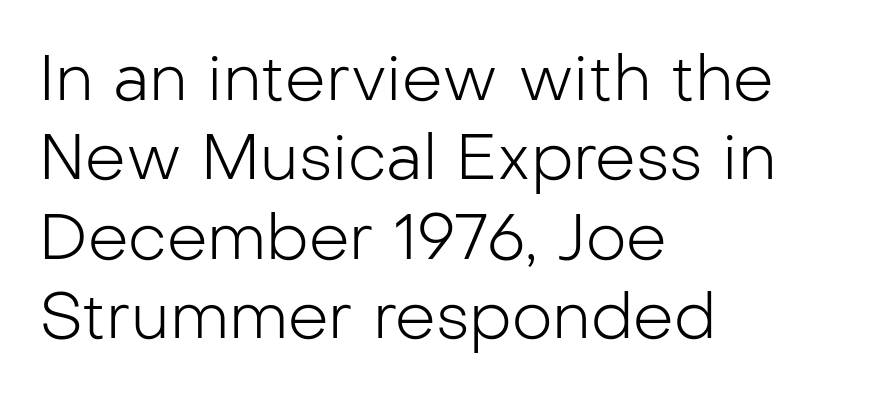
The string is rendered with underlining switched off. Is the type heavy? It reads as light-to-regular instead. You can tell it's not italic because the verticals are truly vertical. You can tell from the bare stems that sans-serif type was used. Honestly, the letter spacing is just normal — you wouldn't notice it. Caption: multi-line text, flush left, ragged right.
